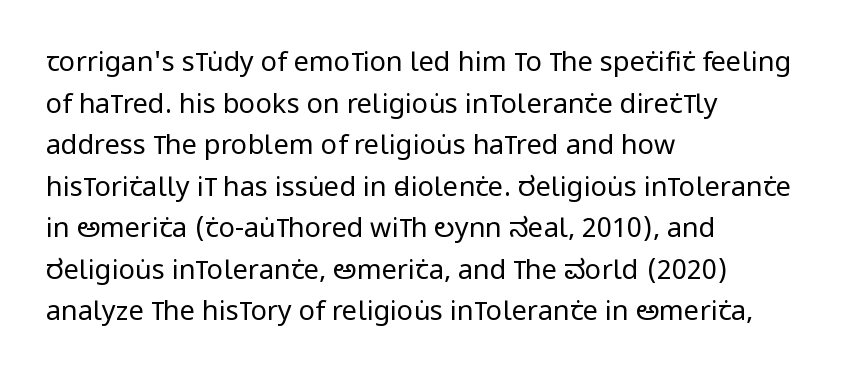
The image shows 27 px text type, upright; set left-aligned, normal line spacing (1.54x), normal letter spacing, not underlined.
